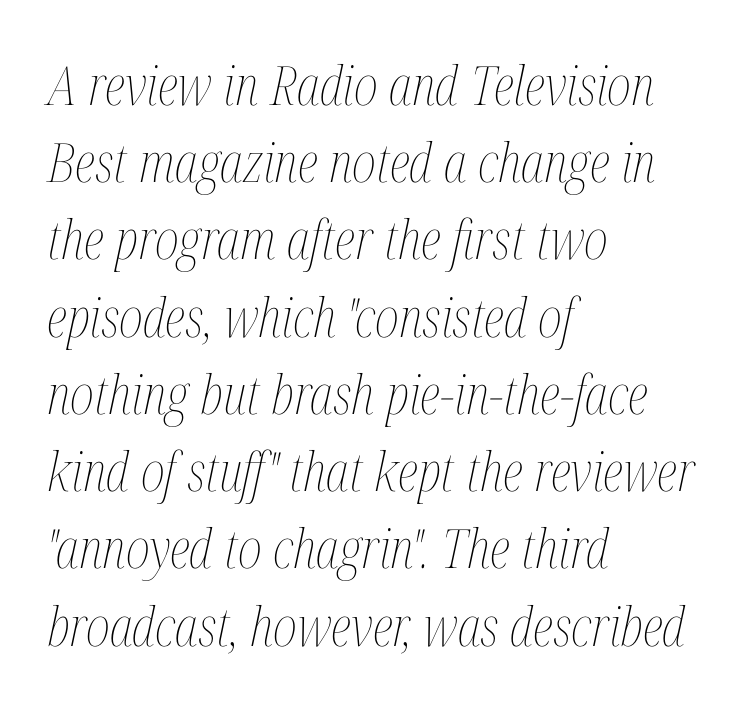
Q: Is the text bold? A: No.
Q: Is the text italic (slanted)? A: Yes, it leans right by about 12 degrees.
Q: Is the text underlined? A: No.
Q: How is the paragraph aligned? A: Left-aligned.
Q: Is the spacing between letters normal or unusually wide? A: Normal.
Q: Is the spacing between lines tight, normal or loose? A: Normal.
Q: Width (condensed, normal, or wide)? A: Condensed.
Q: Stroke contrast? A: Medium.
Q: x-height? A: Medium.
Q: Monospaced? A: No.
